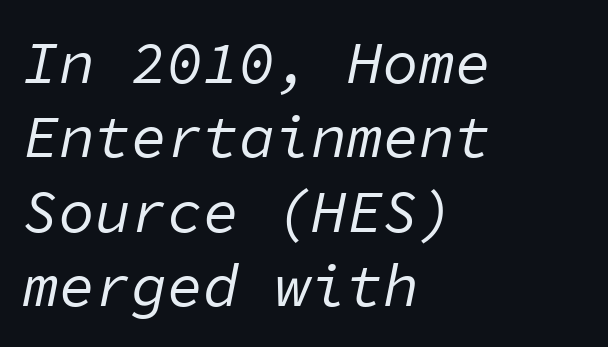
The image shows 60 px regular-weight type, italic (leaning right), monospaced; set left-aligned, line spacing 1.24x, normal letter spacing, not underlined; low stroke contrast and a medium x-height.
